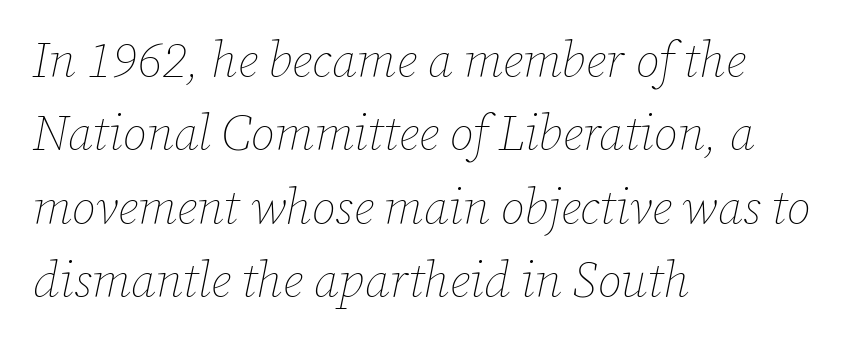
Q: Is the text bold? A: No.
Q: Is the text italic (slanted)? A: Yes, it leans right by about 12 degrees.
Q: Is the text underlined? A: No.
Q: How is the paragraph aligned? A: Left-aligned.
Q: Is the spacing between letters normal or unusually wide? A: Normal.
Q: Is the spacing between lines tight, normal or loose? A: Normal.
Q: Width (condensed, normal, or wide)? A: Normal.
Q: Stroke contrast? A: Low.
Q: x-height? A: Medium.
Q: Monospaced? A: No.
